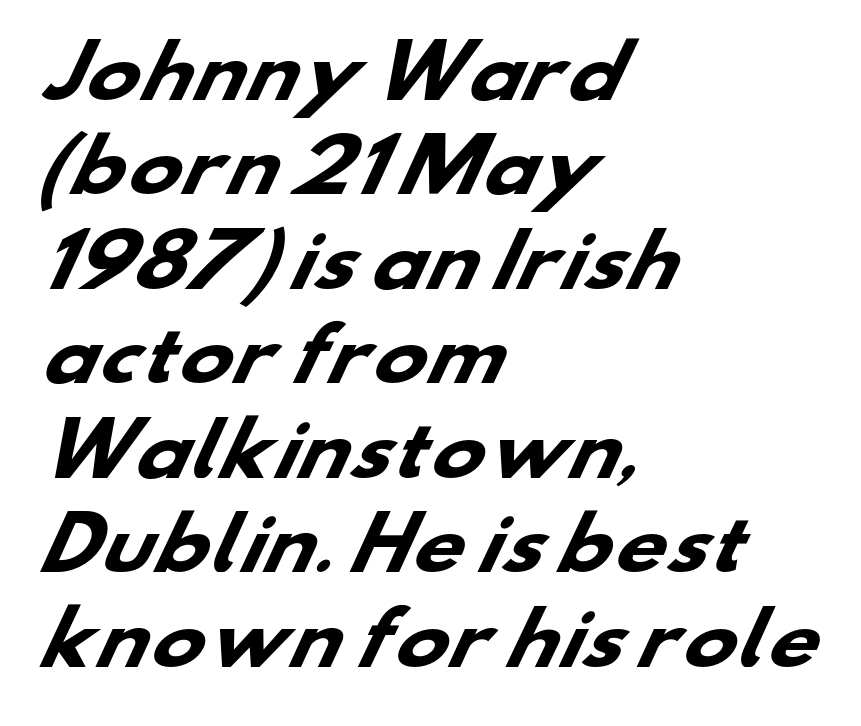
Q: Is the text bold? A: Yes.
Q: Is the typeface a serif or a sans-serif typeface? A: Sans-serif.
Q: Is the text underlined? A: No.
Q: How is the paragraph aligned? A: Left-aligned.
Q: Is the spacing between letters normal or unusually wide? A: Normal.
Q: Is the spacing between lines tight, normal or loose? A: Normal.
Q: Width (condensed, normal, or wide)? A: Wide.
Q: Stroke contrast? A: Low.
Q: x-height? A: Small.
Q: Monospaced? A: No.
